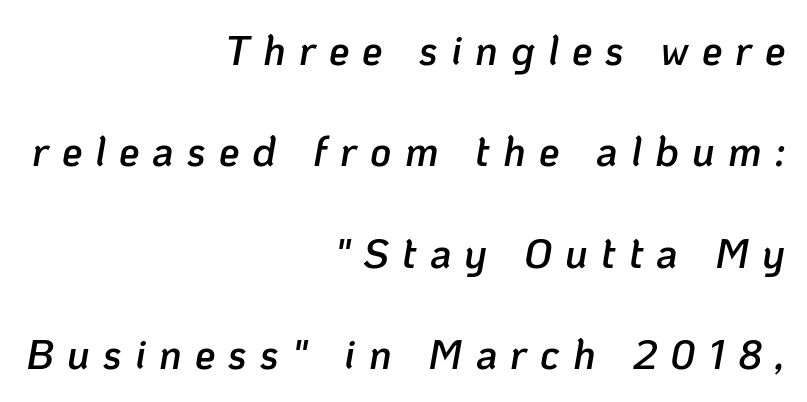
The image shows 41 px semibold type, italic (leaning right); set right-aligned, loose line spacing (2.47x), unusually wide letter spacing (+0.32 em), not underlined; low stroke contrast and a medium x-height.
